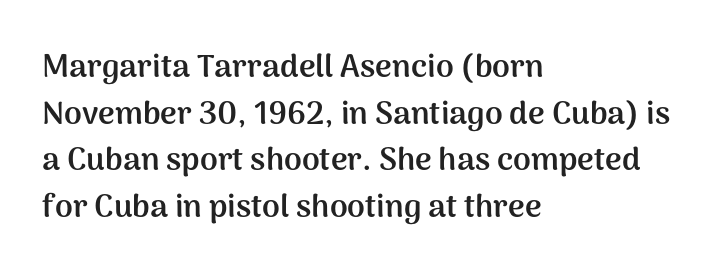
Quick note: not italic, upright. If you drew a ruler down the left edge, every line would touch it. Glance below the letters and you will spot only blank space. Varying glyph widths throughout — classic text-font behaviour. The typeface chosen for these lines omits serifs. Letter spacing: default.
